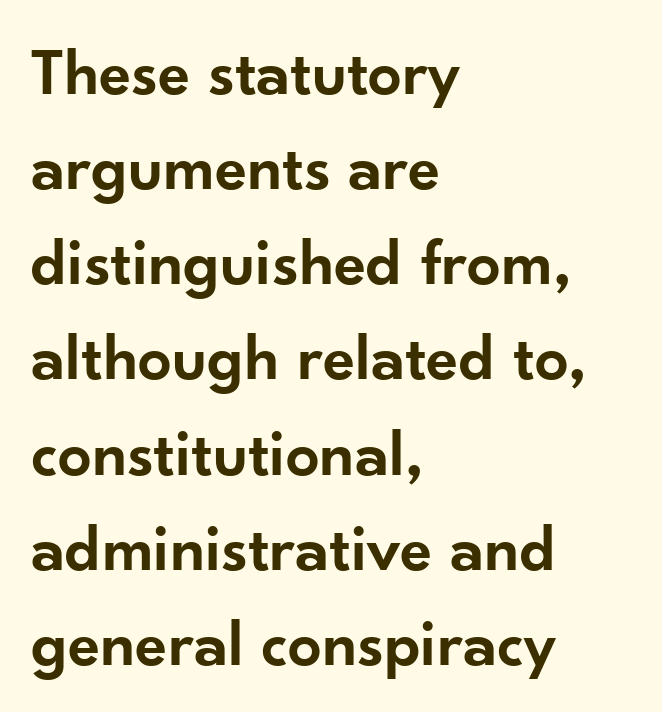
Q: Is the text bold? A: Semi-bold.
Q: Is the text italic (slanted)? A: No, it is upright.
Q: Is the typeface a serif or a sans-serif typeface? A: Sans-serif.
Q: Is the text underlined? A: No.
Q: How is the paragraph aligned? A: Left-aligned.
Q: Is the spacing between letters normal or unusually wide? A: Normal.
Q: Is the spacing between lines tight, normal or loose? A: Normal.
Q: Width (condensed, normal, or wide)? A: Normal.
Q: Stroke contrast? A: Low.
Q: x-height? A: Small.
Q: Monospaced? A: No.
